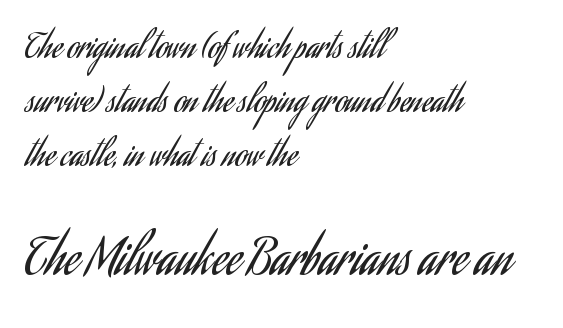
{"serif": "no", "bold": "no", "weight": "regular", "width": "condensed", "stroke_contrast": "low", "x_height": "small", "monospaced": "no", "underline": "no", "align": "left", "line_spacing": "normal", "line_spacing_ratio": 1.63, "letter_spacing": "normal", "letter_spacing_em": 0.0, "larger_block": "second", "size_ratio": 1.48, "glyph_px": 49}
